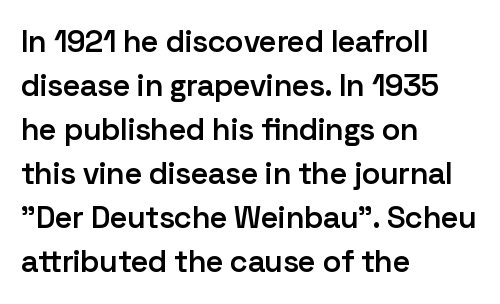
Caption: multi-line text, flush left, ragged right. How heavy is the stroke? Medium-heavy — a semibold, shy of bold. Does the lettering tilt? It doesn't — this is upright. Note the varied advance widths — an 'i' is clearly narrower than an 'm'. Clear beneath every line of the passage.
